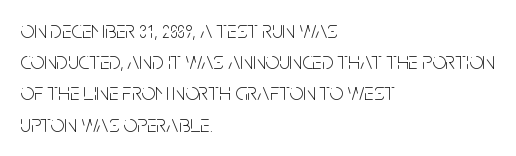
{"italic": "no", "bold": "no", "underline": "no", "align": "left", "line_spacing": "normal", "line_spacing_ratio": 1.3, "letter_spacing": "normal", "letter_spacing_em": 0.0, "glyph_px": 24}
